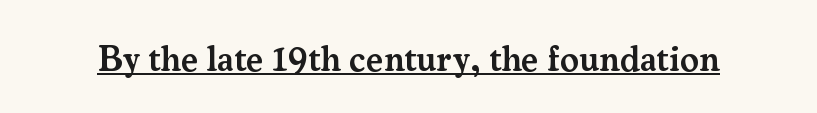
The letters advance in unequal steps, a hallmark of proportional type. The characters display serif detailing at their extremities. A roman cut, with each character standing at attention. Weight check: semibold — heavier than regular, not quite bold.
